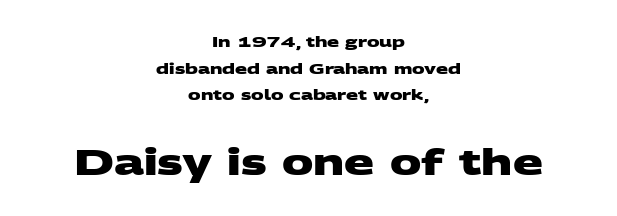
Which of the two is more prominent by size? The second, at the bottom. Look at the tracking — it's just the regular setting, nothing added. Each letter keeps its own natural width here, so spacing adapts to shape. Compared with typical paragraphs, the rows here are farther apart. Each letter's strokes conclude bluntly, with no projecting serifs. Honestly, there is no underline to notice here at all.
